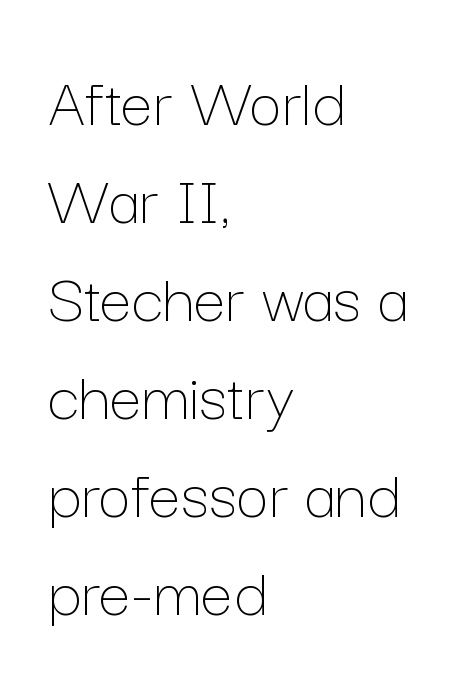
A normal amount of white space separates one row of letters from the next. Every row of glyphs begins at an identical x-position on the left. Note the varied advance widths — an 'i' is clearly narrower than an 'm'. Bold? No — there's no thickening of the strokes. Beneath every word, the page is bare.
